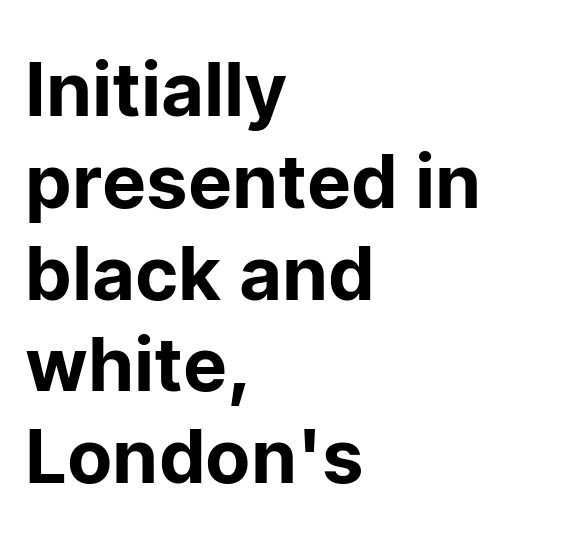
The paragraph shown leans on its left margin. These lines were composed using upright roman letters. What stands out about the letter spacing? Nothing — it is the standard amount. No feet cap the strokes, marking this as sans-serif type. Underline: absent.
